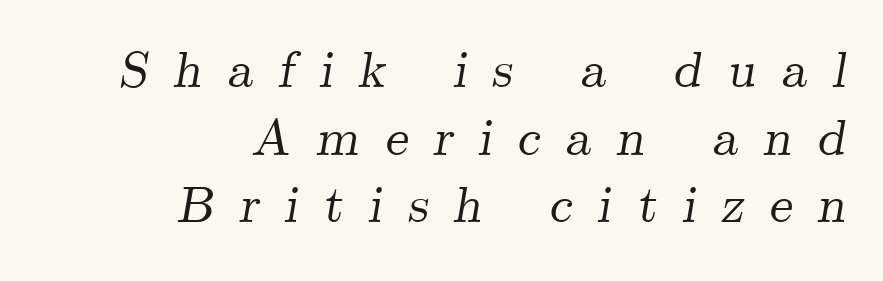
A typesetter would call this heavily tracked-out type. Think of a printed novel: that variable character pitch is what you see here. The gap between lines stays unmarked. I'd call this a serif setting — the letters wear small feet.
